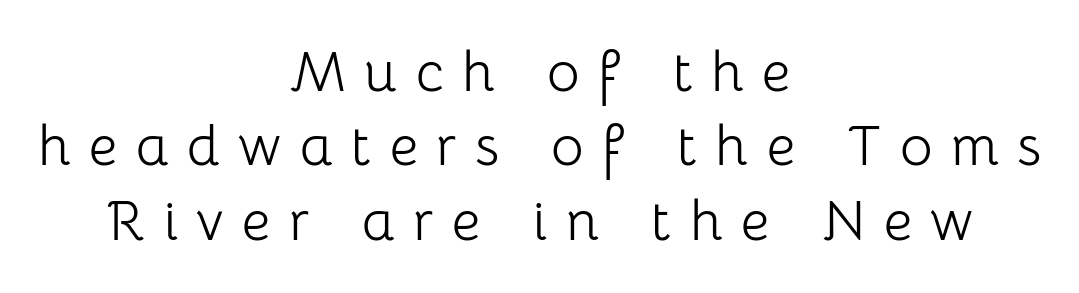
This sample uses an upright cut, with every glyph sitting square on the baseline. Think of a printed novel: that variable character pitch is what you see here. Does extra space separate the letters? Yes, quite a lot of it. Bare-footed words on every line. Compared with a flush-left layout, this one balances lines on the center instead.
